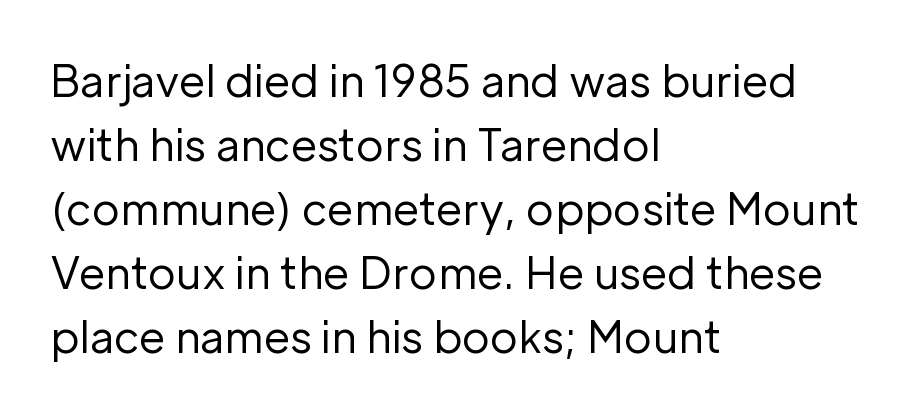
Q: Is the text bold? A: No.
Q: Is the text italic (slanted)? A: No, it is upright.
Q: Is the typeface a serif or a sans-serif typeface? A: Sans-serif.
Q: Is the text underlined? A: No.
Q: How is the paragraph aligned? A: Left-aligned.
Q: Is the spacing between letters normal or unusually wide? A: Normal.
Q: Is the spacing between lines tight, normal or loose? A: Normal.
Q: Width (condensed, normal, or wide)? A: Normal.
Q: Stroke contrast? A: Low.
Q: x-height? A: Medium.
Q: Monospaced? A: No.
